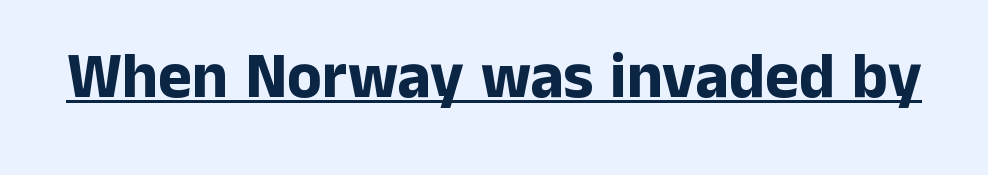
The image shows 64 px bold sans-serif type, upright; set normal letter spacing, underlined; low stroke contrast and a medium x-height.
